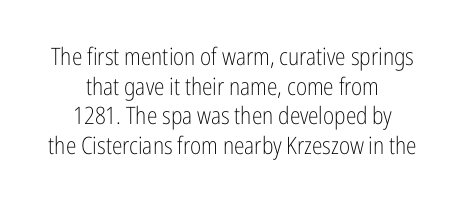
The image shows 24 px text type, upright; set centered, line spacing 1.23x, normal letter spacing, not underlined.
